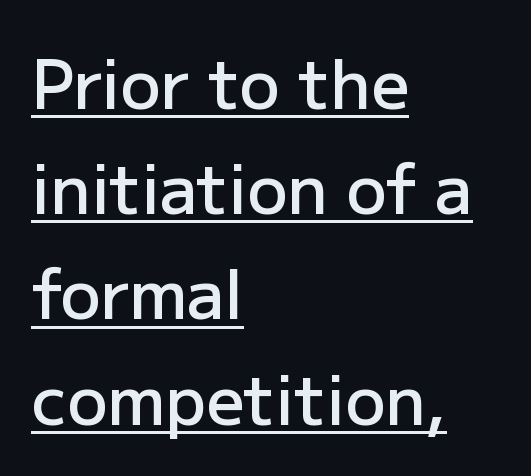
The vertical gap from one line to the next is medium. Classification — sans serif. The lettering holds an erect, upright posture throughout. Do the characters align in a grid? No, the font is proportional. The rendering keeps characters at their native spacing.
